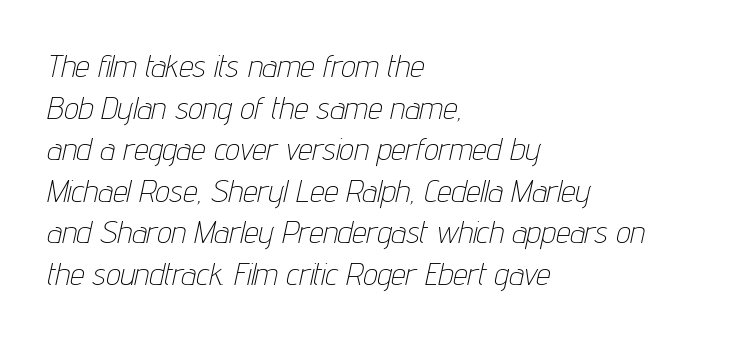
The image shows 32 px thin, condensed type, italic (leaning right); set left-aligned, normal line spacing (1.3x), normal letter spacing, not underlined; low stroke contrast and a medium x-height.
